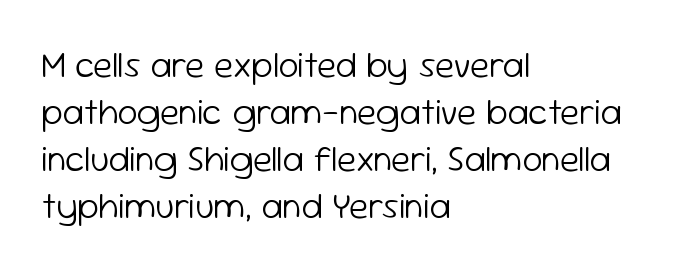
Quick note: underline off. Posture: vertical. Looks like regular typesetting: each glyph gets only the width it needs. Stroke thickness stays within the range of a standard reading face or lighter.
